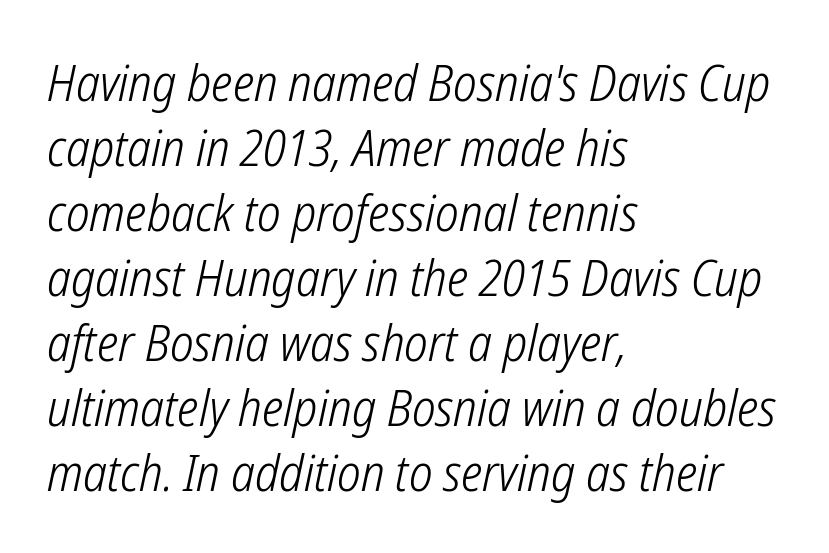
Stroke terminals: plain, sans-serif. Line spacing here is normal. Line starts are locked; line ends wander. Observe the ordinary spacing: letters are neighbours, not strangers.
